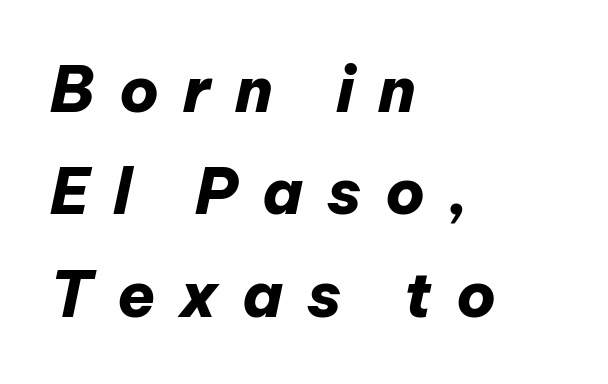
Q: Is the text bold? A: Yes.
Q: Is the text italic (slanted)? A: Yes, it leans right by about 12 degrees.
Q: Is the text underlined? A: No.
Q: How is the paragraph aligned? A: Left-aligned.
Q: Is the spacing between letters normal or unusually wide? A: Unusually wide.
Q: Is the spacing between lines tight, normal or loose? A: Normal.
Q: Width (condensed, normal, or wide)? A: Normal.
Q: Stroke contrast? A: Low.
Q: x-height? A: Medium.
Q: Monospaced? A: No.
